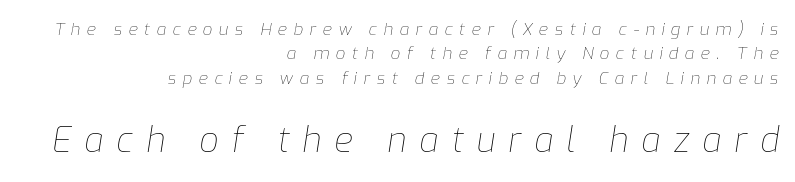
Q: Is the text bold? A: No.
Q: Is the text italic (slanted)? A: Yes, it leans right by about 9 degrees.
Q: Is the text underlined? A: No.
Q: How is the paragraph aligned? A: Right-aligned.
Q: Is the spacing between letters normal or unusually wide? A: Unusually wide.
Q: Is the spacing between lines tight, normal or loose? A: Normal.
Q: Which block of text is set in a larger size, the first (top) or the second (bottom)? A: The second (bottom) one.
Q: Width (condensed, normal, or wide)? A: Normal.
Q: Stroke contrast? A: Low.
Q: x-height? A: Medium.
Q: Monospaced? A: No.
